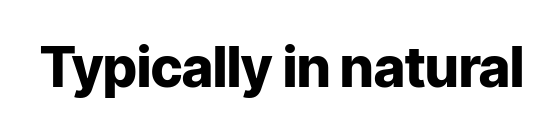
The image shows 55 px heavy sans-serif type, upright; set normal letter spacing, not underlined; low stroke contrast and a medium x-height.
